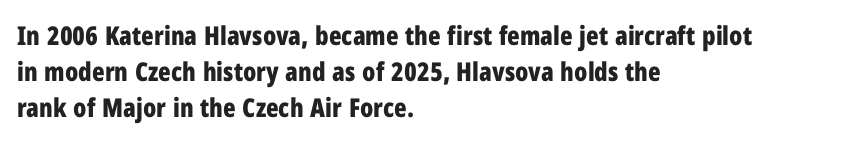
{"italic": "no", "bold": "yes", "underline": "no", "align": "left", "line_spacing": "normal", "line_spacing_ratio": 1.39, "letter_spacing": "normal", "letter_spacing_em": 0.0, "glyph_px": 26}
